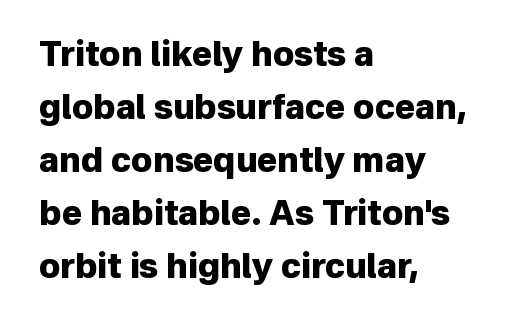
The image shows 34 px heavy sans-serif type, upright; set left-aligned, normal line spacing (1.56x), normal letter spacing, not underlined; low stroke contrast and a medium x-height.
